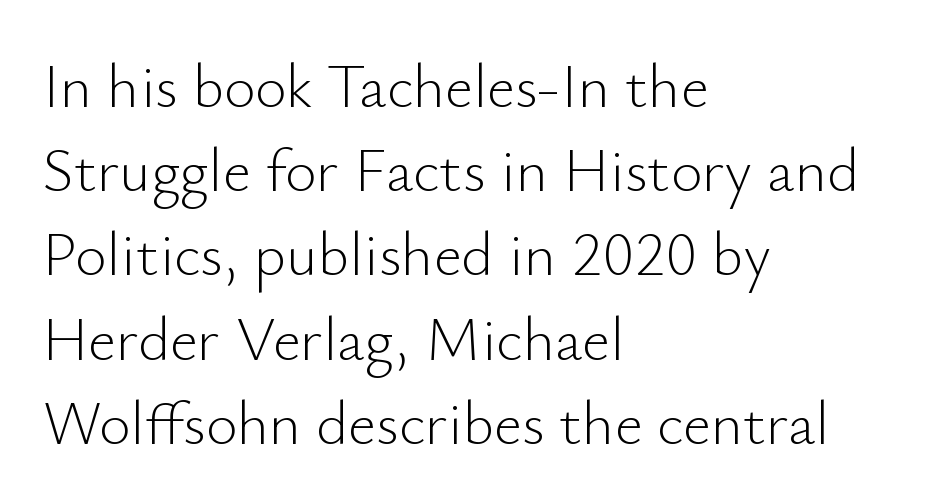
{"serif": "no", "italic": "no", "bold": "no", "weight": "light", "width": "normal", "stroke_contrast": "low", "x_height": "small", "monospaced": "no", "underline": "no", "align": "left", "line_spacing": "normal", "line_spacing_ratio": 1.38, "letter_spacing": "normal", "letter_spacing_em": 0.0, "glyph_px": 61}
